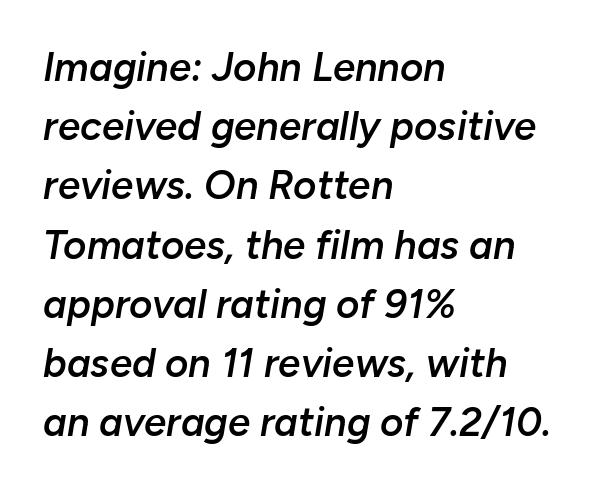
Q: Is the text bold? A: Semi-bold.
Q: Is the text italic (slanted)? A: Yes, it leans right by about 10 degrees.
Q: Is the text underlined? A: No.
Q: How is the paragraph aligned? A: Left-aligned.
Q: Is the spacing between letters normal or unusually wide? A: Normal.
Q: Is the spacing between lines tight, normal or loose? A: Normal.
Q: Width (condensed, normal, or wide)? A: Normal.
Q: Stroke contrast? A: Low.
Q: x-height? A: Medium.
Q: Monospaced? A: No.
